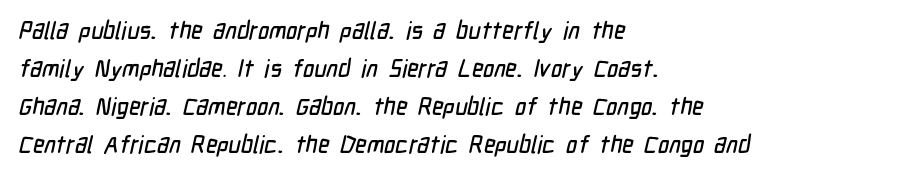
{"underline": "no", "align": "left", "line_spacing": "normal", "line_spacing_ratio": 1.58, "letter_spacing": "normal", "letter_spacing_em": 0.0, "glyph_px": 24}
